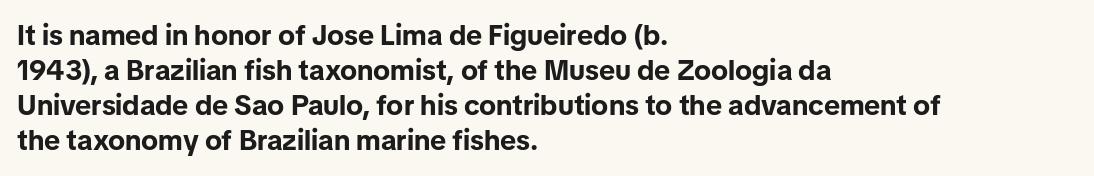
{"serif": "no", "italic": "no", "bold": "yes", "weight": "bold", "width": "normal", "stroke_contrast": "low", "x_height": "medium", "monospaced": "no", "underline": "no", "align": "left", "line_spacing": "normal", "line_spacing_ratio": 1.25, "letter_spacing": "normal", "letter_spacing_em": 0.0, "glyph_px": 28}
